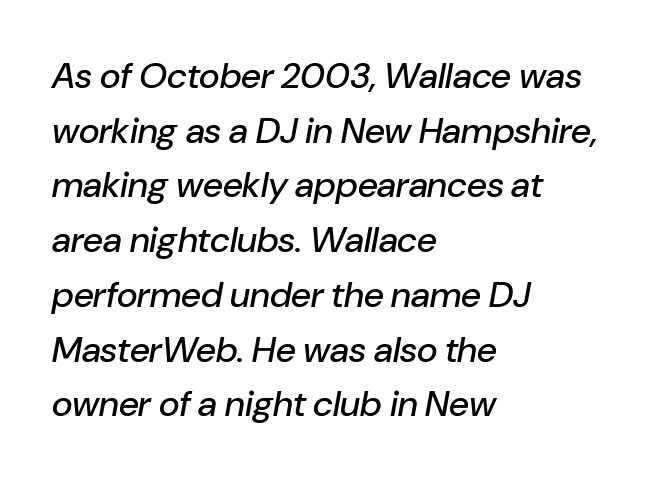
The image shows 36 px text type, italic (leaning right); set left-aligned, normal line spacing (1.52x), normal letter spacing, not underlined; low stroke contrast and a medium x-height.
